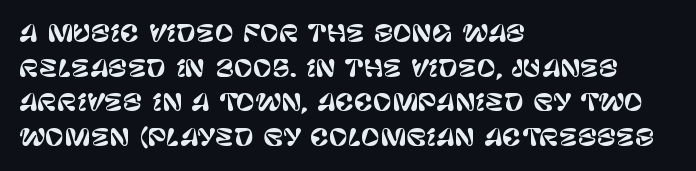
Q: Is the text italic (slanted)? A: Yes.
Q: Is the text underlined? A: No.
Q: How is the paragraph aligned? A: Left-aligned.
Q: Is the spacing between letters normal or unusually wide? A: Normal.
Q: Is the spacing between lines tight, normal or loose? A: Normal.
